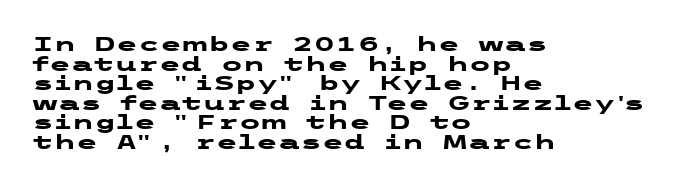
Q: Is the text bold? A: Yes.
Q: Is the text italic (slanted)? A: No, it is upright.
Q: Is the text underlined? A: No.
Q: How is the paragraph aligned? A: Left-aligned.
Q: Is the spacing between letters normal or unusually wide? A: Normal.
Q: Is the spacing between lines tight, normal or loose? A: Tight.
